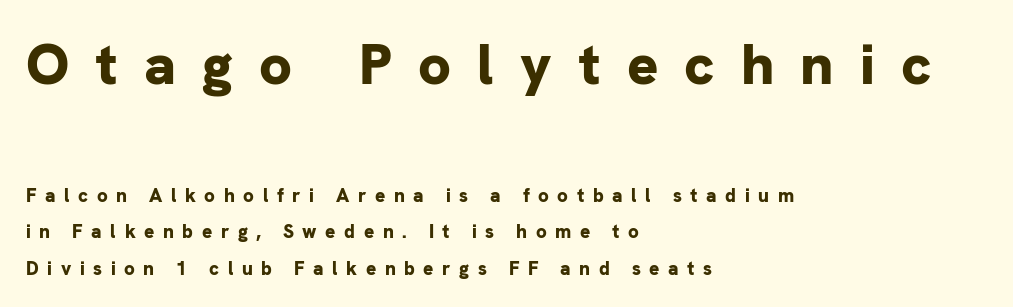
{"serif": "no", "italic": "no", "bold": "yes", "weight": "bold", "width": "normal", "stroke_contrast": "low", "x_height": "medium", "monospaced": "no", "underline": "no", "align": "left", "line_spacing": "loose", "line_spacing_ratio": 1.91, "letter_spacing": "wide", "letter_spacing_em": 0.45, "larger_block": "first", "size_ratio": 3.05, "glyph_px": 58}
